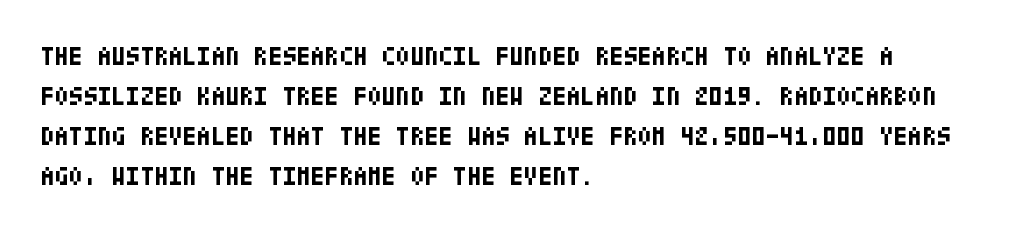
{"italic": "no", "bold": "yes", "underline": "no", "align": "left", "line_spacing": "normal", "line_spacing_ratio": 1.54, "letter_spacing": "normal", "letter_spacing_em": 0.0, "glyph_px": 26}
